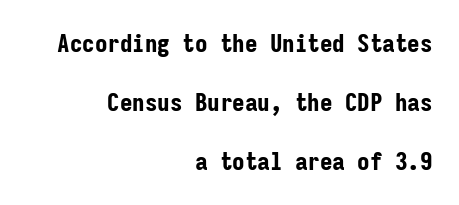
Q: Is the text bold? A: Yes.
Q: Is the text italic (slanted)? A: No, it is upright.
Q: Is the text underlined? A: No.
Q: How is the paragraph aligned? A: Right-aligned.
Q: Is the spacing between letters normal or unusually wide? A: Normal.
Q: Is the spacing between lines tight, normal or loose? A: Loose.
